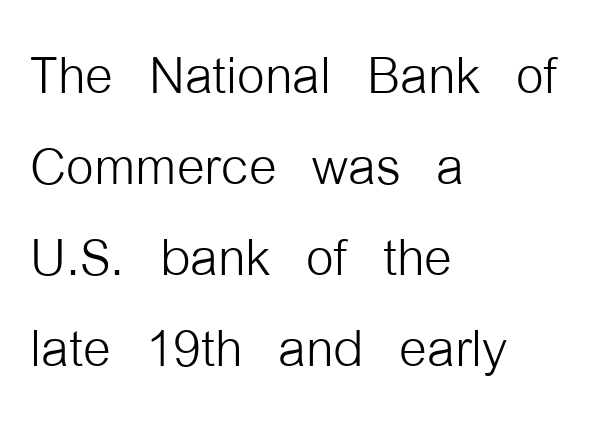
The image shows 71 px light, condensed sans-serif type, upright; set left-aligned, normal line spacing (1.28x), normal letter spacing, not underlined; low stroke contrast and a medium x-height.
